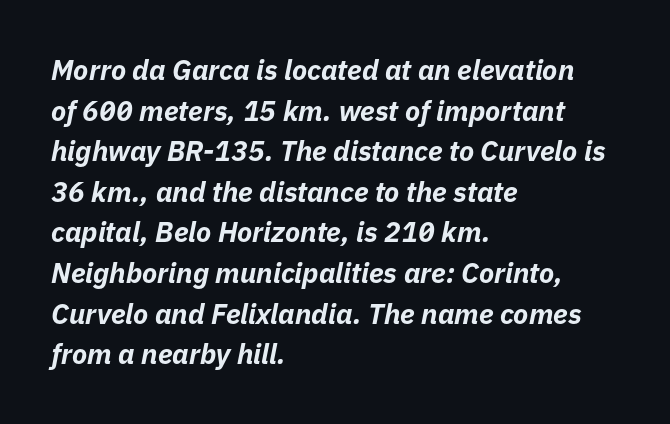
{"italic": "yes", "lean": "right", "slant_degrees": 11, "bold": "yes", "weight": "bold", "width": "normal", "stroke_contrast": "low", "x_height": "medium", "monospaced": "no", "underline": "no", "align": "left", "line_spacing": "normal", "line_spacing_ratio": 1.45, "letter_spacing": "normal", "letter_spacing_em": 0.0, "glyph_px": 28}
